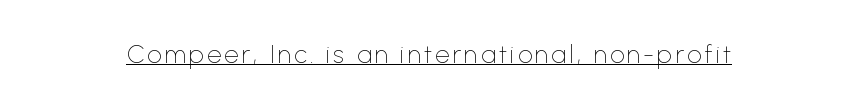
Q: Is the text bold? A: No.
Q: Is the text italic (slanted)? A: No, it is upright.
Q: Is the text underlined? A: Yes.
